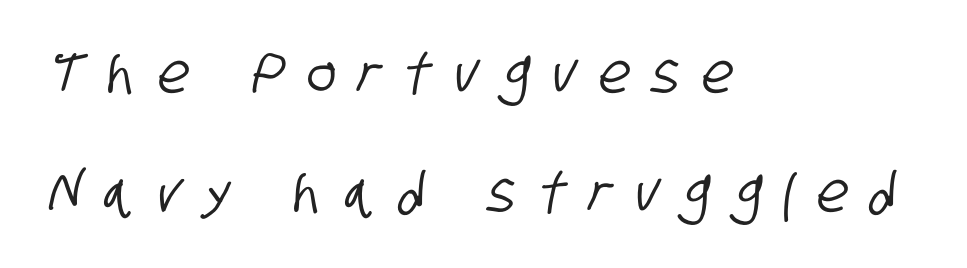
The image shows 55 px condensed sans-serif type; set left-aligned, loose line spacing (2.16x), unusually wide letter spacing (+0.42 em), not underlined; low stroke contrast and a large x-height.
